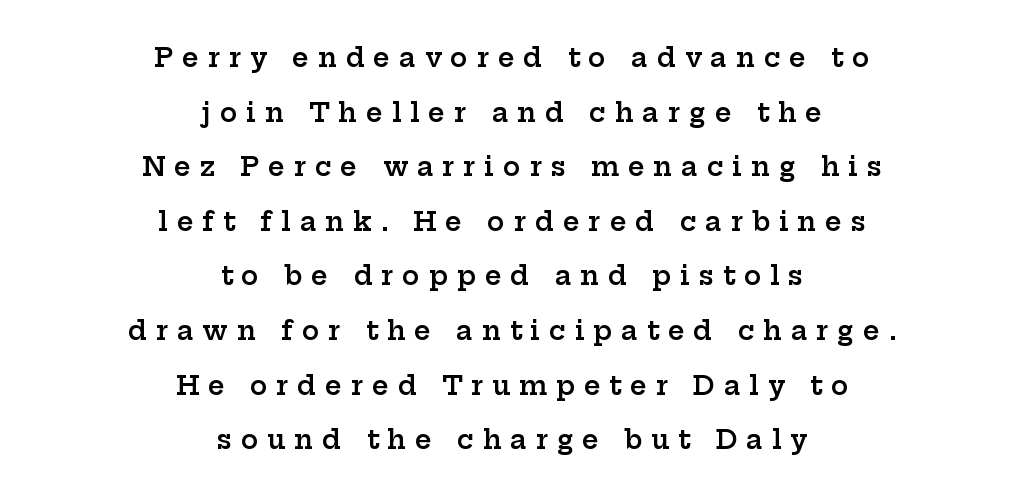
{"italic": "no", "bold": "semi", "underline": "no", "align": "center", "line_spacing": "loose", "line_spacing_ratio": 2.1, "letter_spacing": "wide", "letter_spacing_em": 0.34, "glyph_px": 26}
